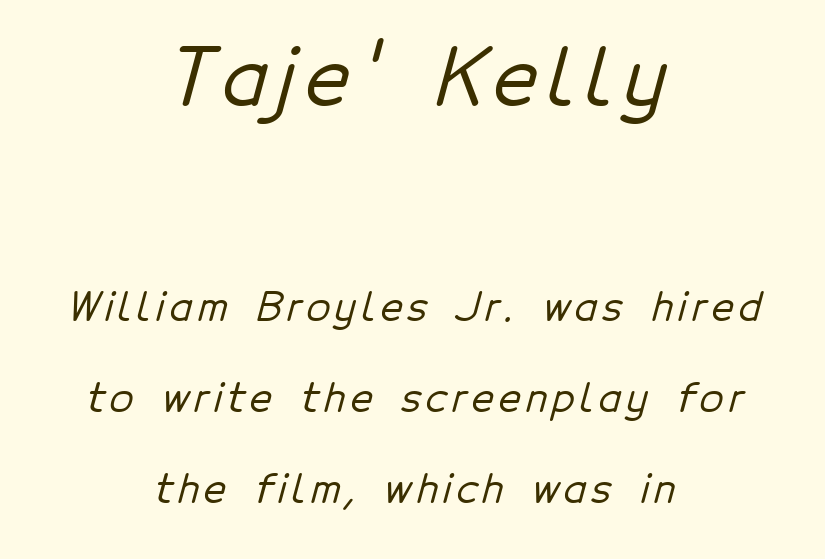
Where is the straight margin? There isn't one; the lines are centered. One glance says open: line gaps are wider than usual. The letters advance in unequal steps, a hallmark of proportional type. Of the two passages, the one on top uses the larger point size. Are there feet on the stems? There aren't — it's a sans.
